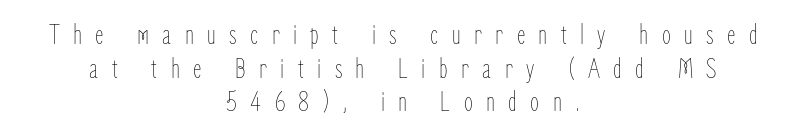
Q: Is the text bold? A: No.
Q: Is the text italic (slanted)? A: No, it is upright.
Q: Is the text underlined? A: No.
Q: How is the paragraph aligned? A: Centered.
Q: Is the spacing between letters normal or unusually wide? A: Unusually wide.
Q: Width (condensed, normal, or wide)? A: Condensed.
Q: Stroke contrast? A: Low.
Q: x-height? A: Medium.
Q: Monospaced? A: No.
